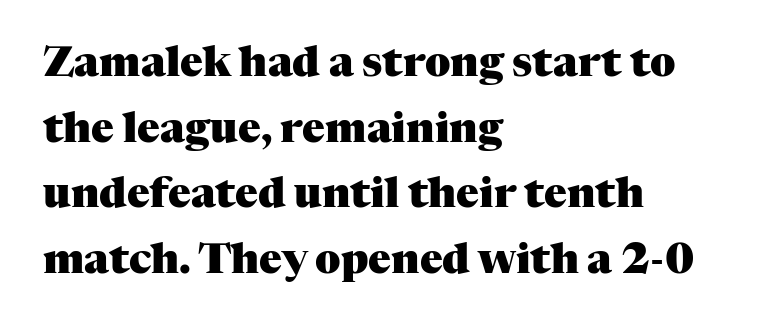
Q: Is the text bold? A: Yes.
Q: Is the text italic (slanted)? A: No, it is upright.
Q: Is the typeface a serif or a sans-serif typeface? A: Serif.
Q: Is the text underlined? A: No.
Q: How is the paragraph aligned? A: Left-aligned.
Q: Is the spacing between letters normal or unusually wide? A: Normal.
Q: Is the spacing between lines tight, normal or loose? A: Normal.
Q: Width (condensed, normal, or wide)? A: Normal.
Q: Stroke contrast? A: Medium.
Q: x-height? A: Medium.
Q: Monospaced? A: No.
